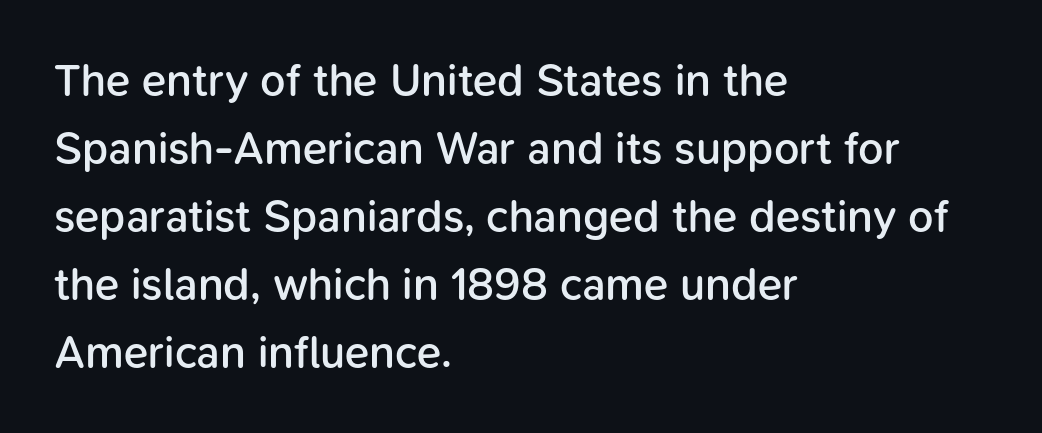
Q: Is the text bold? A: Semi-bold.
Q: Is the text italic (slanted)? A: No, it is upright.
Q: Is the typeface a serif or a sans-serif typeface? A: Sans-serif.
Q: Is the text underlined? A: No.
Q: How is the paragraph aligned? A: Left-aligned.
Q: Is the spacing between letters normal or unusually wide? A: Normal.
Q: Is the spacing between lines tight, normal or loose? A: Normal.
Q: Width (condensed, normal, or wide)? A: Normal.
Q: Stroke contrast? A: Low.
Q: x-height? A: Medium.
Q: Monospaced? A: No.
